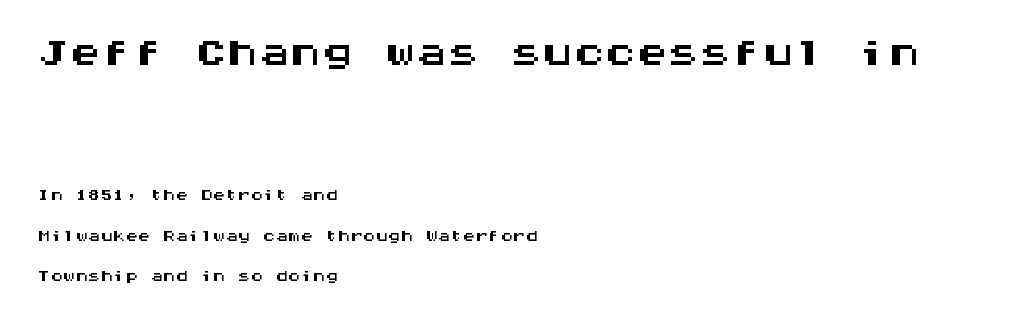
Q: Is the text italic (slanted)? A: No, it is upright.
Q: Is the typeface a serif or a sans-serif typeface? A: Sans-serif.
Q: Is the text underlined? A: No.
Q: How is the paragraph aligned? A: Left-aligned.
Q: Is the spacing between letters normal or unusually wide? A: Normal.
Q: Is the spacing between lines tight, normal or loose? A: Normal.
Q: Which block of text is set in a larger size, the first (top) or the second (bottom)? A: The first (top) one.
Q: Width (condensed, normal, or wide)? A: Wide.
Q: Stroke contrast? A: Medium.
Q: x-height? A: Large.
Q: Monospaced? A: Yes.
